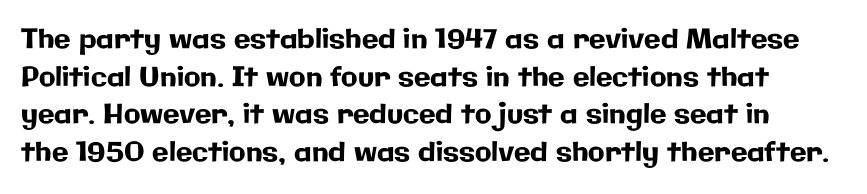
{"italic": "no", "underline": "no", "line_spacing": "normal", "line_spacing_ratio": 1.39, "letter_spacing": "normal", "letter_spacing_em": 0.0, "glyph_px": 27}
